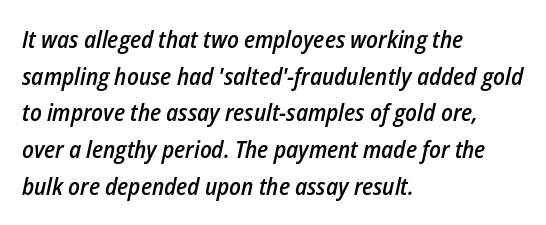
The image shows 24 px text type, italic (leaning right); set left-aligned, normal line spacing (1.53x), normal letter spacing, not underlined.
